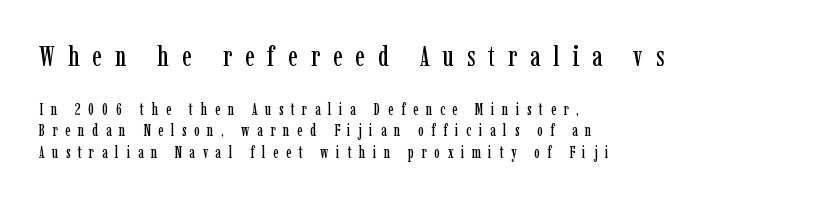
The lettering stays uniformly vertical, giving the passage a roman look. Characters follow at a spacing far wider than the type designer built in. The passage shown is typed in a proportional face where columns would drift. The characters display serif detailing at their extremities.
